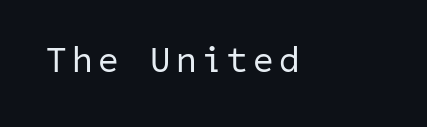
The image shows 36 px regular-weight sans-serif type; set not underlined; low stroke contrast and a medium x-height.
